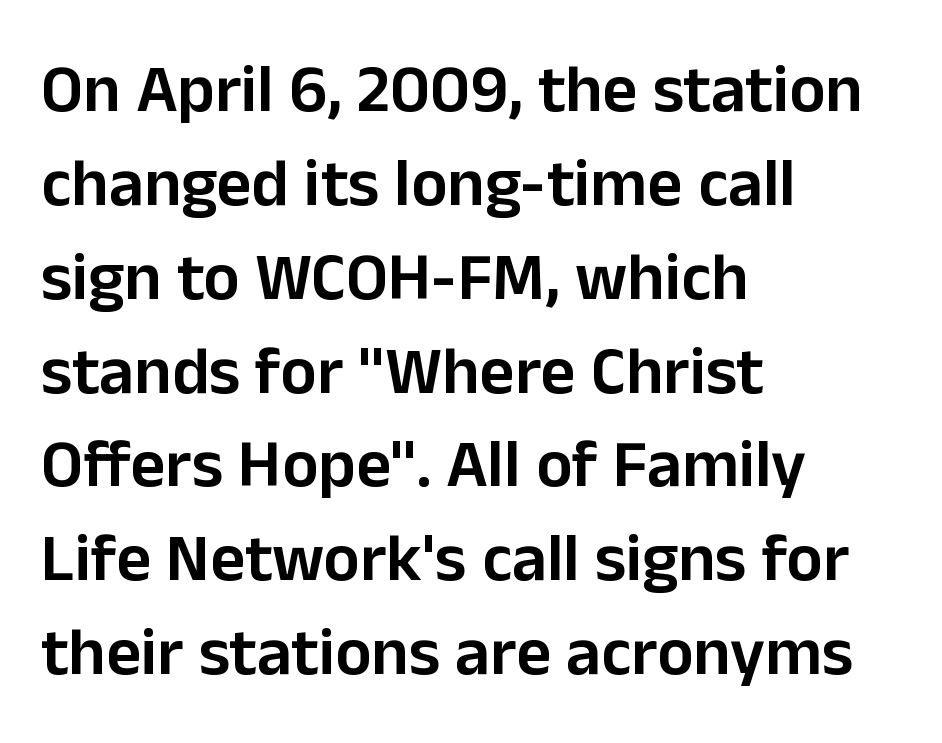
In CSS terms this would be text-align: left. A sans-serif font was chosen for this passage. Decoration check: the copy has no underline. Each new line begins a customary step beneath the previous one.
